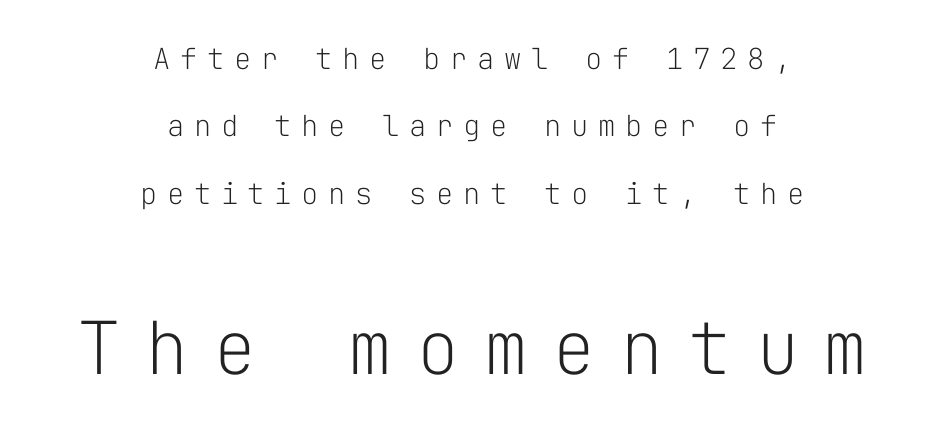
The text was rendered using a sans face with plain stroke endings. The rendering enlarges the type as you move from the upper chunk to the lower. The gaps between neighbouring characters are conspicuously large. Check the space under the baseline: it is left empty.
